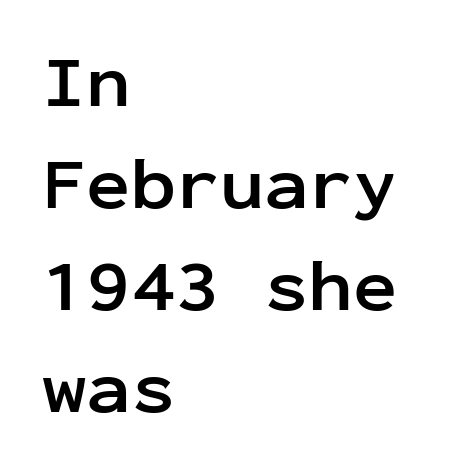
The image shows 74 px semibold sans-serif type, upright, monospaced; set left-aligned, normal line spacing (1.38x), normal letter spacing, not underlined; low stroke contrast and a medium x-height.
